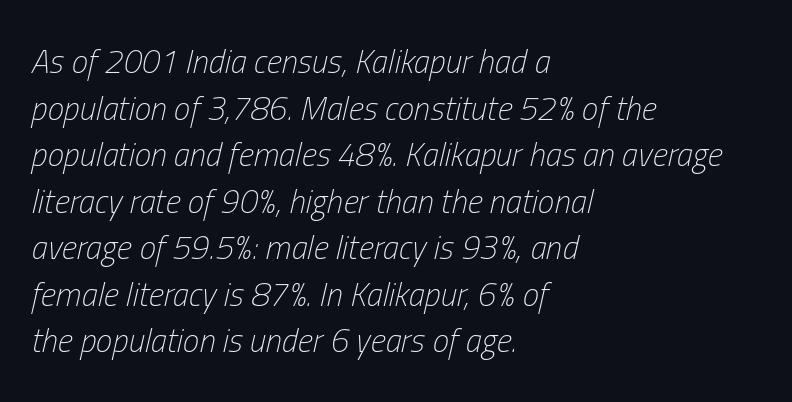
{"italic": "yes", "lean": "right", "slant_degrees": 13, "bold": "no", "weight": "light", "width": "condensed", "stroke_contrast": "low", "x_height": "medium", "monospaced": "no", "underline": "no", "align": "left", "line_spacing": "normal", "line_spacing_ratio": 1.41, "letter_spacing": "normal", "letter_spacing_em": 0.0, "glyph_px": 33}
